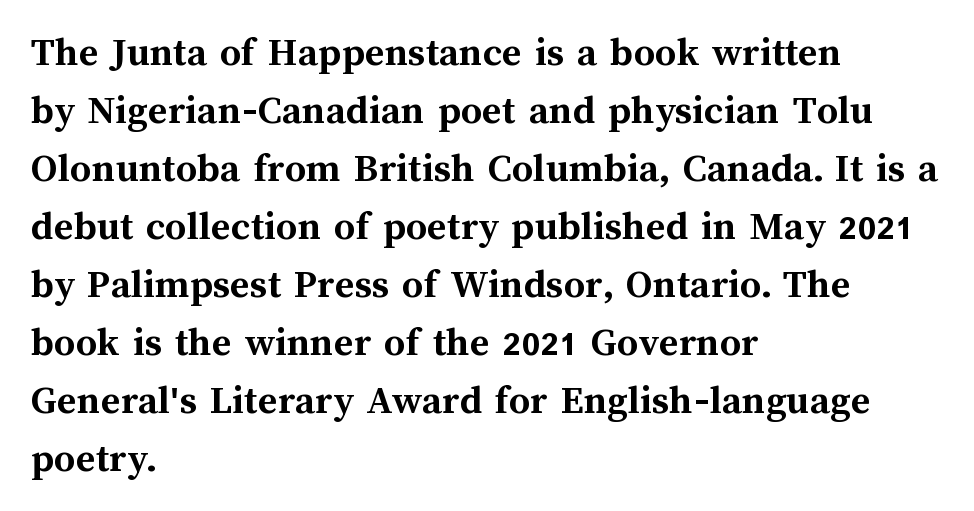
The setting favours the left margin, as ordinary paragraphs usually do. The space beneath each line is pristine and unruled. Posture: upright roman. Each letter keeps its own natural width here, so spacing adapts to shape.
